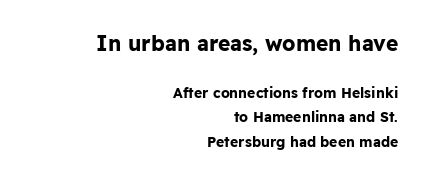
Q: Is the text bold? A: Yes.
Q: Is the text italic (slanted)? A: No, it is upright.
Q: Is the text underlined? A: No.
Q: How is the paragraph aligned? A: Right-aligned.
Q: Is the spacing between letters normal or unusually wide? A: Normal.
Q: Which block of text is set in a larger size, the first (top) or the second (bottom)? A: The first (top) one.
